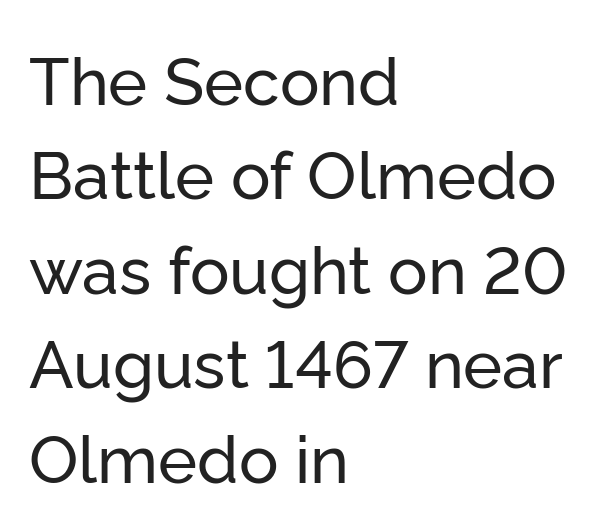
The image shows 66 px sans-serif type, upright; set left-aligned, normal line spacing (1.43x), normal letter spacing, not underlined; low stroke contrast and a medium x-height.
